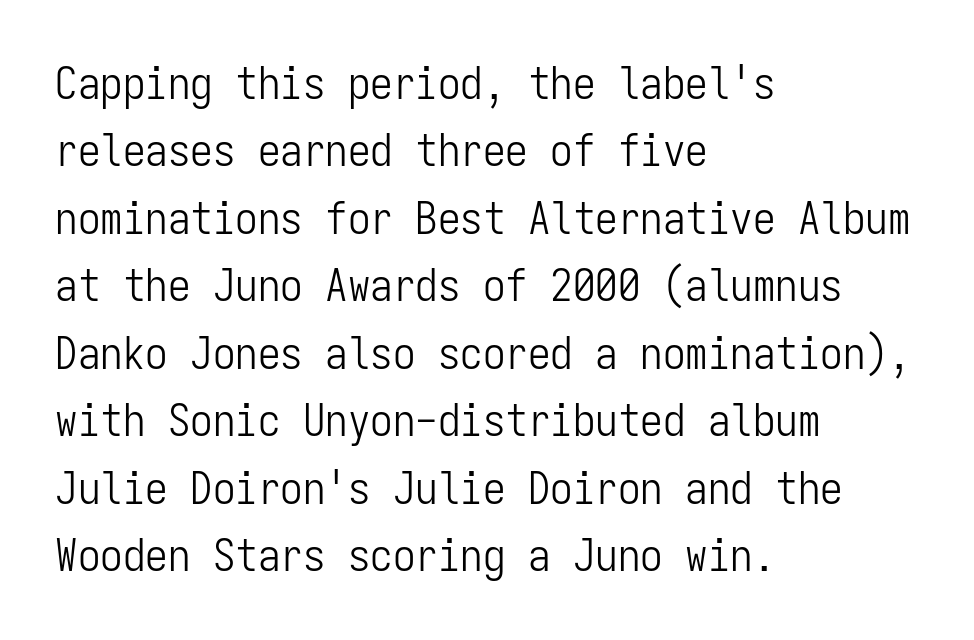
The image shows 45 px light, condensed sans-serif type, upright, monospaced; set left-aligned, normal line spacing (1.5x), normal letter spacing, not underlined; low stroke contrast and a medium x-height.
